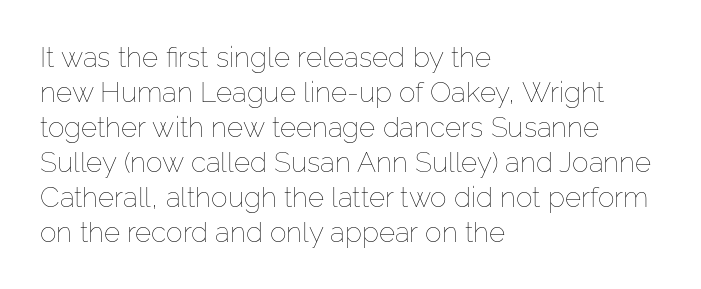
Q: Is the text bold? A: No.
Q: Is the text italic (slanted)? A: No, it is upright.
Q: Is the text underlined? A: No.
Q: How is the paragraph aligned? A: Left-aligned.
Q: Is the spacing between letters normal or unusually wide? A: Normal.
Q: Is the spacing between lines tight, normal or loose? A: Normal.
Q: Width (condensed, normal, or wide)? A: Normal.
Q: Stroke contrast? A: Low.
Q: x-height? A: Medium.
Q: Monospaced? A: No.
